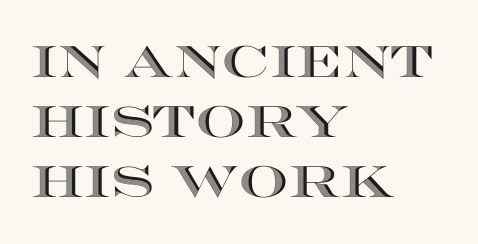
Q: Is the text italic (slanted)? A: No, it is upright.
Q: Is the text underlined? A: No.
Q: How is the paragraph aligned? A: Left-aligned.
Q: Is the spacing between letters normal or unusually wide? A: Normal.
Q: Is the spacing between lines tight, normal or loose? A: Normal.
Q: Width (condensed, normal, or wide)? A: Wide.
Q: x-height? A: Large.
Q: Monospaced? A: No.
